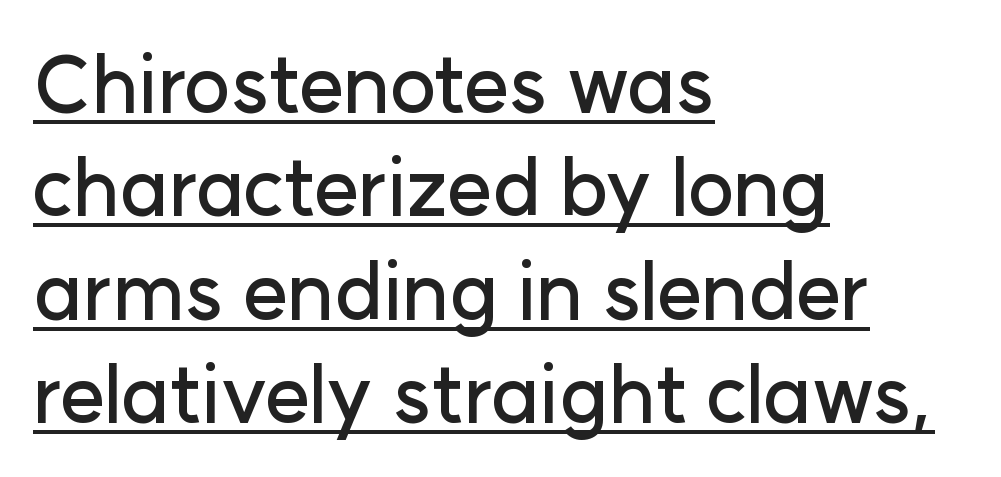
The image shows 79 px sans-serif type, upright; set left-aligned, normal line spacing (1.31x), normal letter spacing, underlined; low stroke contrast and a medium x-height.
